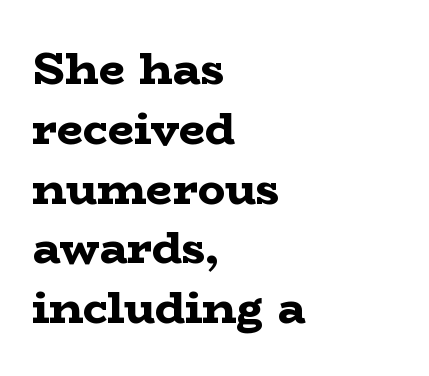
Q: Is the text bold? A: Yes.
Q: Is the text italic (slanted)? A: No, it is upright.
Q: Is the typeface a serif or a sans-serif typeface? A: Serif.
Q: Is the text underlined? A: No.
Q: How is the paragraph aligned? A: Left-aligned.
Q: Is the spacing between letters normal or unusually wide? A: Normal.
Q: Is the spacing between lines tight, normal or loose? A: Normal.
Q: Width (condensed, normal, or wide)? A: Wide.
Q: Stroke contrast? A: Low.
Q: x-height? A: Medium.
Q: Monospaced? A: No.
